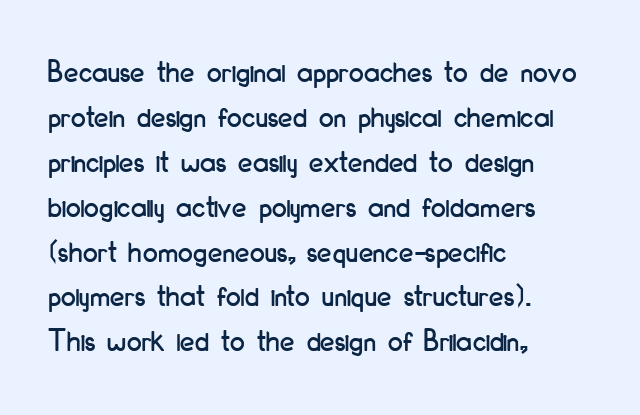
{"serif": "no", "italic": "no", "width": "condensed", "stroke_contrast": "low", "x_height": "small", "monospaced": "no", "underline": "no", "align": "left", "line_spacing": "normal", "line_spacing_ratio": 1.36, "letter_spacing": "normal", "letter_spacing_em": 0.0, "glyph_px": 33}
